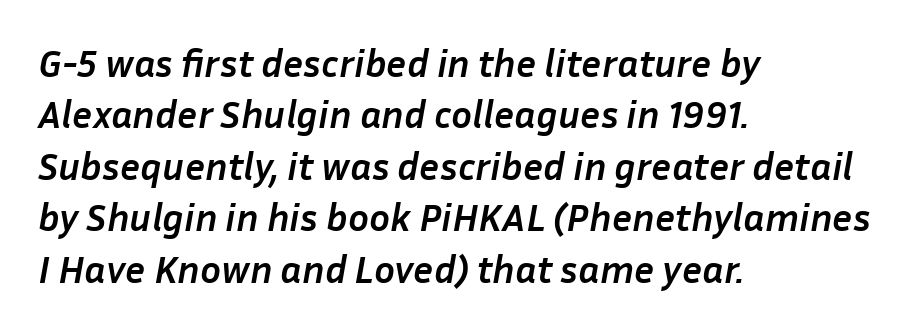
The image shows 39 px semibold type, italic (leaning right); set left-aligned, normal line spacing (1.32x), normal letter spacing, not underlined; low stroke contrast and a medium x-height.
